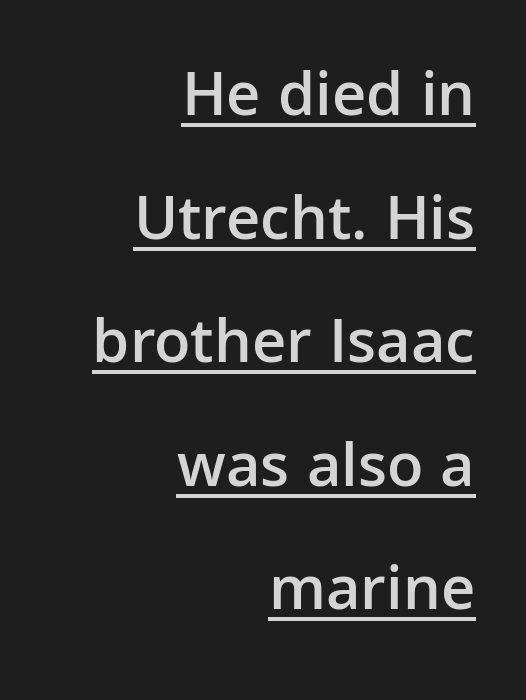
{"serif": "no", "italic": "no", "bold": "semi", "weight": "semibold", "width": "normal", "stroke_contrast": "low", "x_height": "medium", "monospaced": "no", "underline": "yes", "align": "right", "line_spacing": "loose", "line_spacing_ratio": 1.93, "letter_spacing": "normal", "letter_spacing_em": 0.0, "glyph_px": 64}
